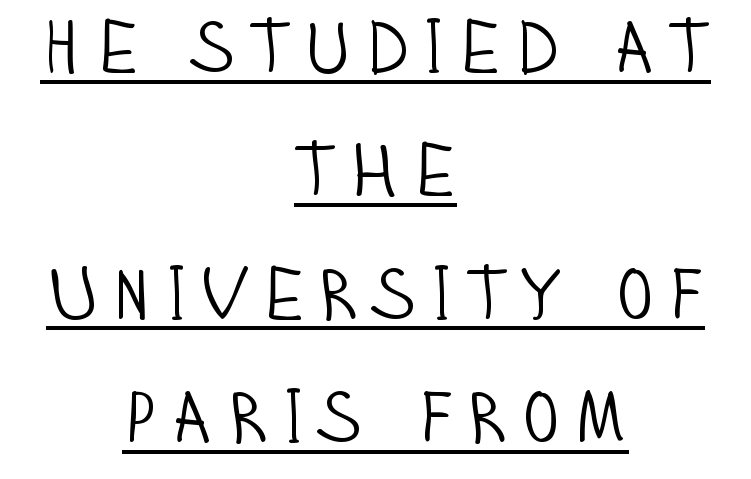
Q: Is the text bold? A: No.
Q: Is the text italic (slanted)? A: No, it is upright.
Q: Is the typeface a serif or a sans-serif typeface? A: Sans-serif.
Q: Is the text underlined? A: Yes.
Q: How is the paragraph aligned? A: Centered.
Q: Is the spacing between lines tight, normal or loose? A: Normal.
Q: Width (condensed, normal, or wide)? A: Condensed.
Q: Stroke contrast? A: Low.
Q: x-height? A: Large.
Q: Monospaced? A: No.
